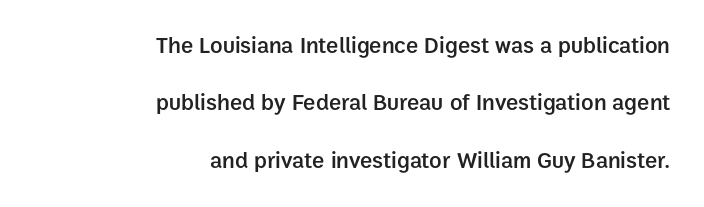
Reading down the column, the eye jumps a long way to each next line. Stems and bowls a touch heavier than normal — semibold. When letters stand straight like this, we call the style roman or upright. Nobody drew a line under any word here. The rendering keeps characters at their native spacing. Caption: multi-line text, flush right, ragged left.
